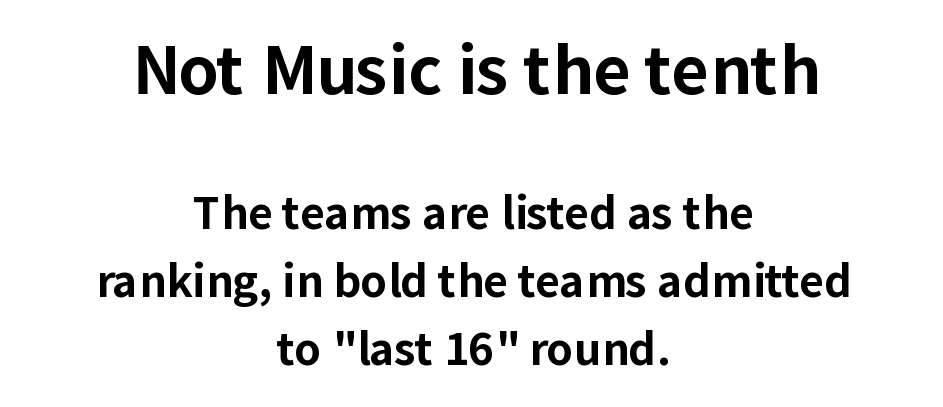
Each letter keeps its own natural width here, so spacing adapts to shape. The passage shown is not underscored anywhere. Stroke thickness is high; the sample reads as a true bold. Standard letterfit; no display-style spreading of the glyphs. If you squint, the top block still reads clearly — it's the larger of the two. Classification — sans serif.
